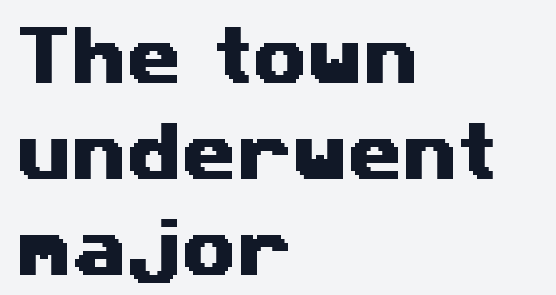
Q: Is the typeface a serif or a sans-serif typeface? A: Sans-serif.
Q: Is the text underlined? A: No.
Q: How is the paragraph aligned? A: Left-aligned.
Q: Is the spacing between letters normal or unusually wide? A: Normal.
Q: Is the spacing between lines tight, normal or loose? A: Normal.
Q: Width (condensed, normal, or wide)? A: Wide.
Q: Stroke contrast? A: Medium.
Q: x-height? A: Medium.
Q: Monospaced? A: No.
